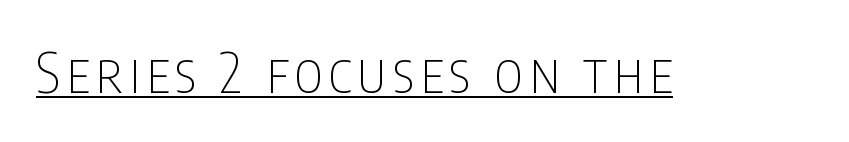
Q: Is the text bold? A: No.
Q: Is the text italic (slanted)? A: No, it is upright.
Q: Is the typeface a serif or a sans-serif typeface? A: Sans-serif.
Q: Is the text underlined? A: Yes.
Q: Width (condensed, normal, or wide)? A: Condensed.
Q: Stroke contrast? A: Low.
Q: x-height? A: Large.
Q: Monospaced? A: No.
